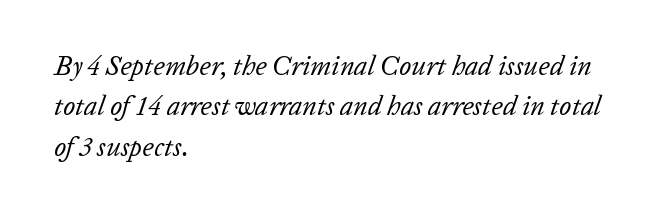
Default kerning and tracking; the words read as compact shapes. Does the leading feel generous? No, just average. Is this a heavy cut? Hardly; it is regular or lighter. Quick note: italic. The text block is weighted toward the left margin, trailing off unevenly rightward. Underlining? Definitely not there.
